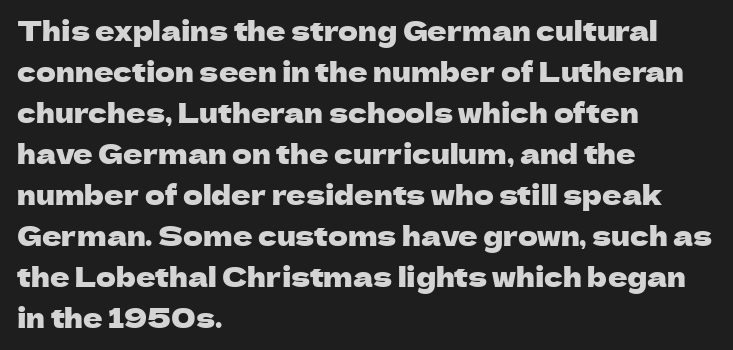
Underlining? Definitely not there. The passage shown stacks its lines at a standard gap. Tall strokes in this sample are plumb rather than angled. Is the block centered? No — it sits flush against the left margin.
